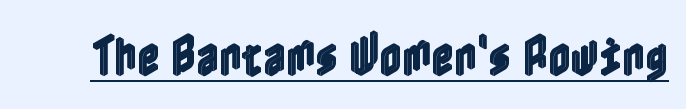
This sample uses an upright cut, with every glyph sitting square on the baseline. Underlining? Definitely there. Look at the tracking — it's just the regular setting, nothing added.
